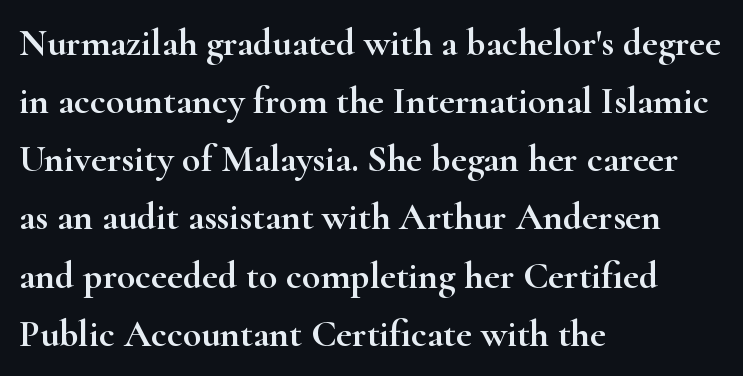
Q: Is the text italic (slanted)? A: No, it is upright.
Q: Is the typeface a serif or a sans-serif typeface? A: Serif.
Q: Is the text underlined? A: No.
Q: How is the paragraph aligned? A: Left-aligned.
Q: Is the spacing between letters normal or unusually wide? A: Normal.
Q: Is the spacing between lines tight, normal or loose? A: Normal.
Q: Width (condensed, normal, or wide)? A: Wide.
Q: Stroke contrast? A: High.
Q: x-height? A: Small.
Q: Monospaced? A: No.
